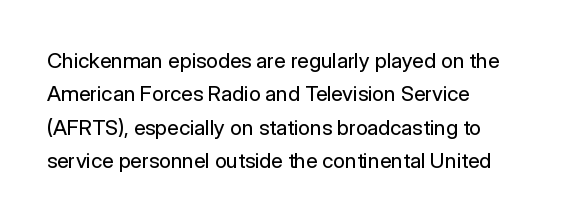
{"italic": "no", "bold": "no", "underline": "no", "align": "left", "line_spacing": "normal", "line_spacing_ratio": 1.59, "letter_spacing": "normal", "letter_spacing_em": 0.0, "glyph_px": 21}
